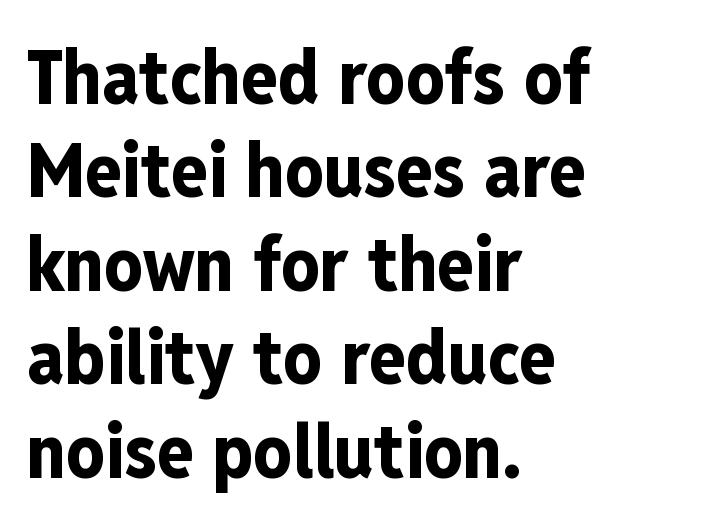
The image shows 76 px bold, condensed sans-serif type, upright; set left-aligned, line spacing 1.23x, normal letter spacing, not underlined; low stroke contrast and a medium x-height.
